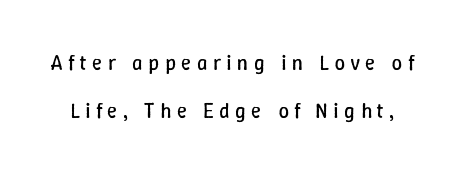
The image shows 21 px text type, upright; set loose line spacing (2.3x), unusually wide letter spacing (+0.26 em), not underlined.
